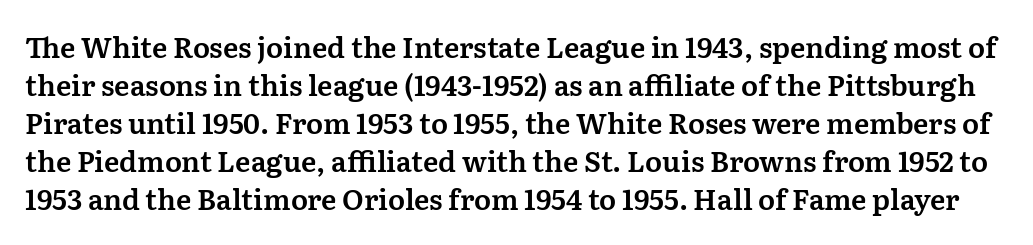
The image shows 28 px serif type, upright; set normal line spacing (1.36x), normal letter spacing, not underlined; medium stroke contrast and a medium x-height.
